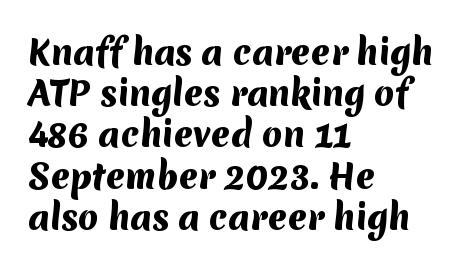
{"serif": "no", "bold": "yes", "weight": "heavy", "width": "normal", "stroke_contrast": "medium", "x_height": "medium", "monospaced": "no", "underline": "no", "align": "left", "line_spacing": "normal", "line_spacing_ratio": 1.25, "letter_spacing": "normal", "letter_spacing_em": 0.0, "glyph_px": 33}
